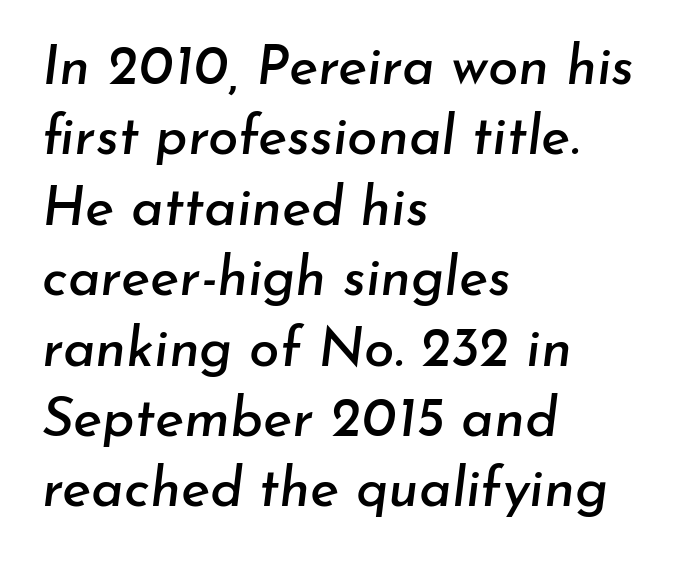
Q: Is the text italic (slanted)? A: Yes, it leans right by about 7 degrees.
Q: Is the text underlined? A: No.
Q: How is the paragraph aligned? A: Left-aligned.
Q: Is the spacing between letters normal or unusually wide? A: Normal.
Q: Is the spacing between lines tight, normal or loose? A: Normal.
Q: Width (condensed, normal, or wide)? A: Normal.
Q: Stroke contrast? A: Low.
Q: x-height? A: Small.
Q: Monospaced? A: No.
